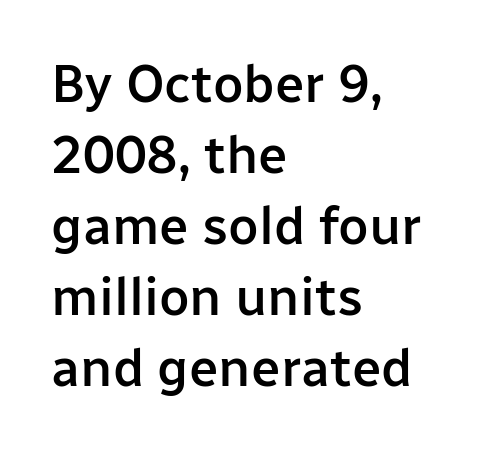
Glance below the letters and you will spot only blank space. Each word holds together tightly as a unit, with standard inter-letter gaps. Notice how the stems are strictly vertical — no italics here. Look at the bottom of the vertical strokes: they stop flat, with no serifs.
